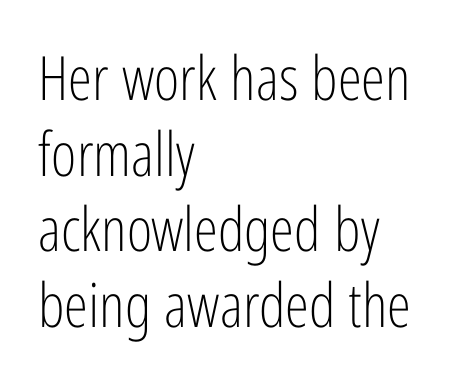
Italic? Not at all — the glyphs are vertical. The letters carry no serifs — their stems end cleanly without finishing strokes. This rendering uses left alignment, leaving the right contour irregular. The strip under each line holds only bare page.
